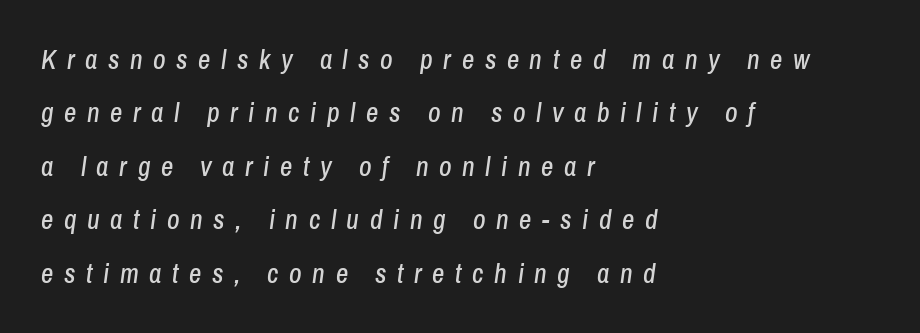
{"italic": "yes", "lean": "right", "slant_degrees": 8, "underline": "no", "align": "left", "line_spacing": "loose", "line_spacing_ratio": 1.98, "letter_spacing": "wide", "letter_spacing_em": 0.39, "glyph_px": 27}
